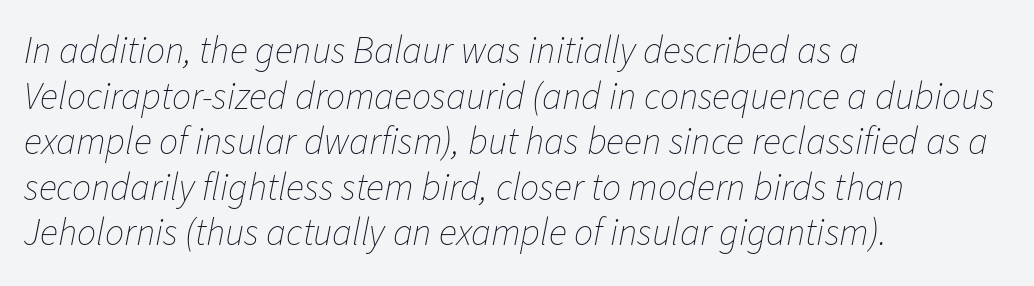
Q: Is the text bold? A: No.
Q: Is the text italic (slanted)? A: Yes, it leans right by about 11 degrees.
Q: Is the text underlined? A: No.
Q: How is the paragraph aligned? A: Left-aligned.
Q: Is the spacing between letters normal or unusually wide? A: Normal.
Q: Width (condensed, normal, or wide)? A: Normal.
Q: Stroke contrast? A: Low.
Q: x-height? A: Medium.
Q: Monospaced? A: No.
